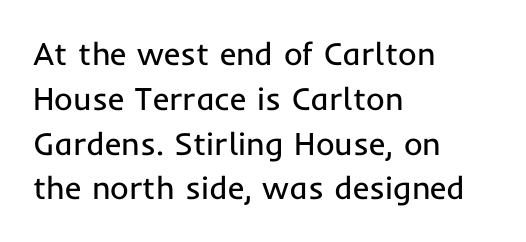
Q: Is the text bold? A: No.
Q: Is the text italic (slanted)? A: No, it is upright.
Q: Is the typeface a serif or a sans-serif typeface? A: Sans-serif.
Q: Is the text underlined? A: No.
Q: How is the paragraph aligned? A: Left-aligned.
Q: Is the spacing between letters normal or unusually wide? A: Normal.
Q: Is the spacing between lines tight, normal or loose? A: Normal.
Q: Width (condensed, normal, or wide)? A: Normal.
Q: Stroke contrast? A: Low.
Q: x-height? A: Medium.
Q: Monospaced? A: No.
